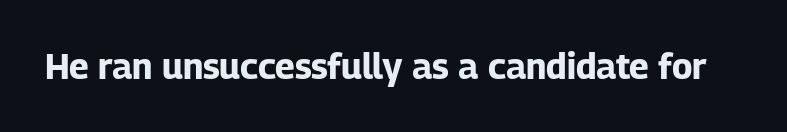
The image shows 35 px bold sans-serif type, upright; set normal letter spacing, not underlined; low stroke contrast and a medium x-height.
